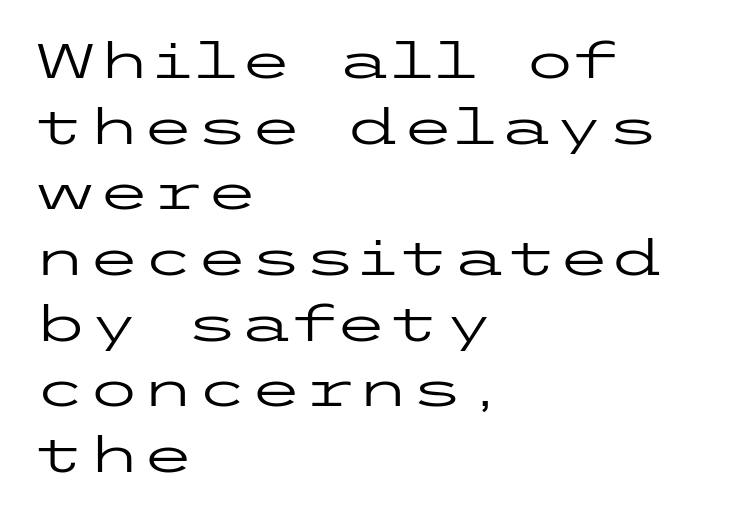
The image shows 49 px regular-weight, wide sans-serif type, upright; set left-aligned, normal line spacing (1.34x), normal letter spacing, not underlined; low stroke contrast and a medium x-height.
